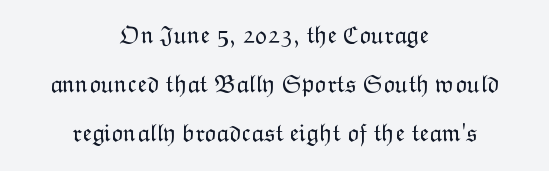
Posture: vertical. Horizontal bands of white between lines are thick stripes. There is no visible air inserted between adjacent glyphs. Letters rest on an invisible, unmarked baseline. No letter is thick-stroked: the sample isn't bold. The paragraph has two soft edges and a firm central axis.
